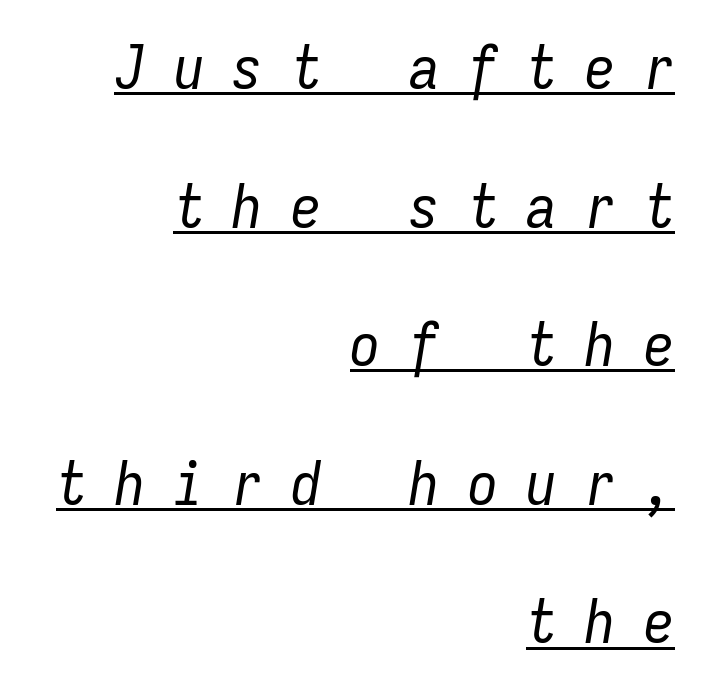
The image shows 60 px regular-weight, condensed type, italic (leaning right), monospaced; set right-aligned, loose line spacing (2.31x), unusually wide letter spacing (+0.48 em), underlined; low stroke contrast and a medium x-height.
